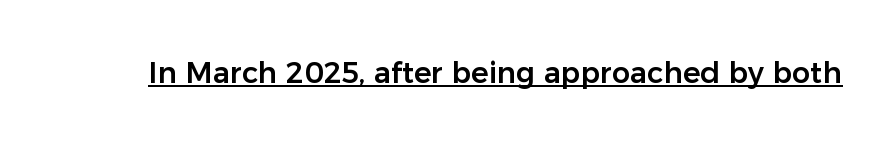
The image shows 29 px sans-serif type, upright; set normal letter spacing, underlined; low stroke contrast and a medium x-height.
